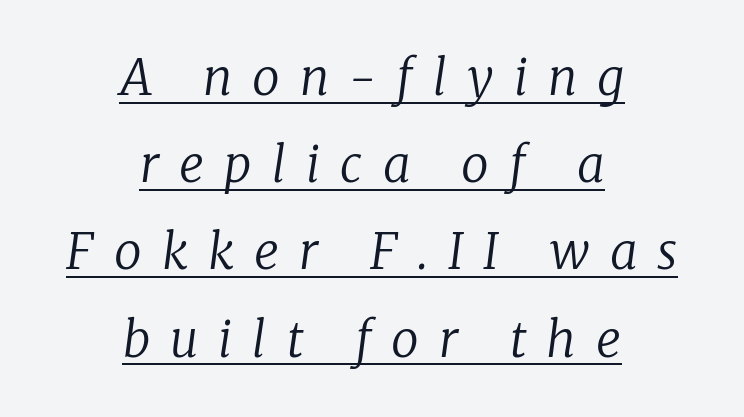
Is the type heavy? It reads as light-to-regular instead. Alignment: centered. The rendering uses natural spacing where letterforms have individual widths. The lettering is marked with a stroke running underneath it.
